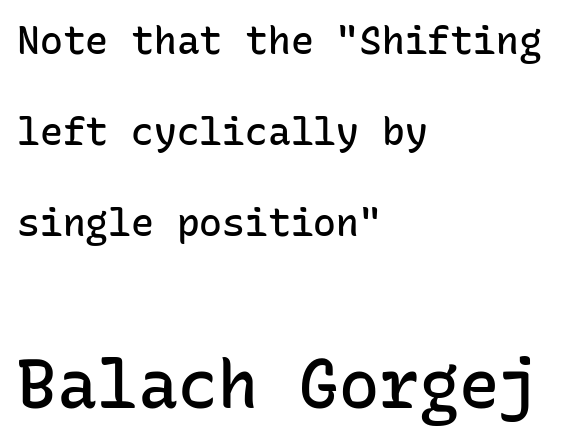
{"serif": "no", "italic": "no", "bold": "semi", "weight": "semibold", "width": "normal", "stroke_contrast": "low", "x_height": "medium", "monospaced": "yes", "underline": "no", "align": "left", "line_spacing": "loose", "line_spacing_ratio": 2.4, "letter_spacing": "normal", "letter_spacing_em": 0.0, "larger_block": "second", "size_ratio": 1.76, "glyph_px": 67}
